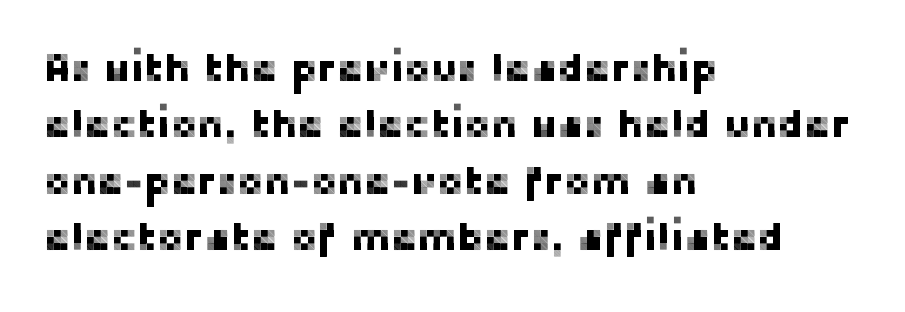
The zone under the glyphs is completely vacant. Baseline-to-baseline distance is the conventional proportion of letter height. A student would call this left alignment; a typographer would say flush left, rag right. Classification — sans serif. No italicization has been applied; the sample stays upright.
